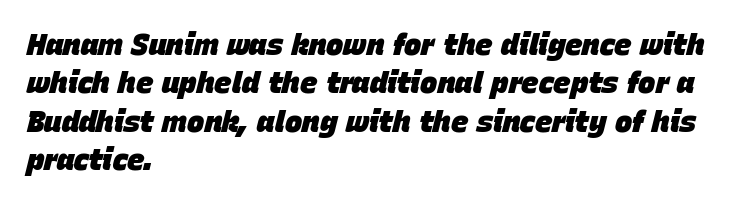
The image shows 29 px heavy type, italic (leaning right); set left-aligned, normal line spacing (1.32x), normal letter spacing, not underlined; low stroke contrast and a large x-height.
